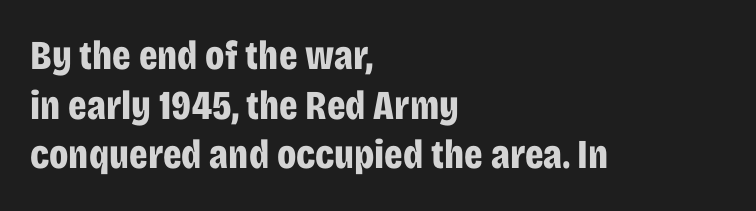
Q: Is the text bold? A: Yes.
Q: Is the text italic (slanted)? A: No, it is upright.
Q: Is the typeface a serif or a sans-serif typeface? A: Sans-serif.
Q: Is the text underlined? A: No.
Q: How is the paragraph aligned? A: Left-aligned.
Q: Is the spacing between letters normal or unusually wide? A: Normal.
Q: Width (condensed, normal, or wide)? A: Condensed.
Q: Stroke contrast? A: Low.
Q: x-height? A: Large.
Q: Monospaced? A: No.
